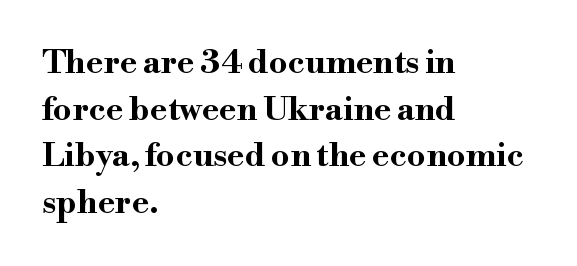
Glance below the letters and you will spot only blank space. Is this a fixed-width face? No — the glyphs have proportional, varying widths. Regarding serifs, this sample has them. The lines are quadded left. Compared with typical body copy, the letter spacing here is the same.
